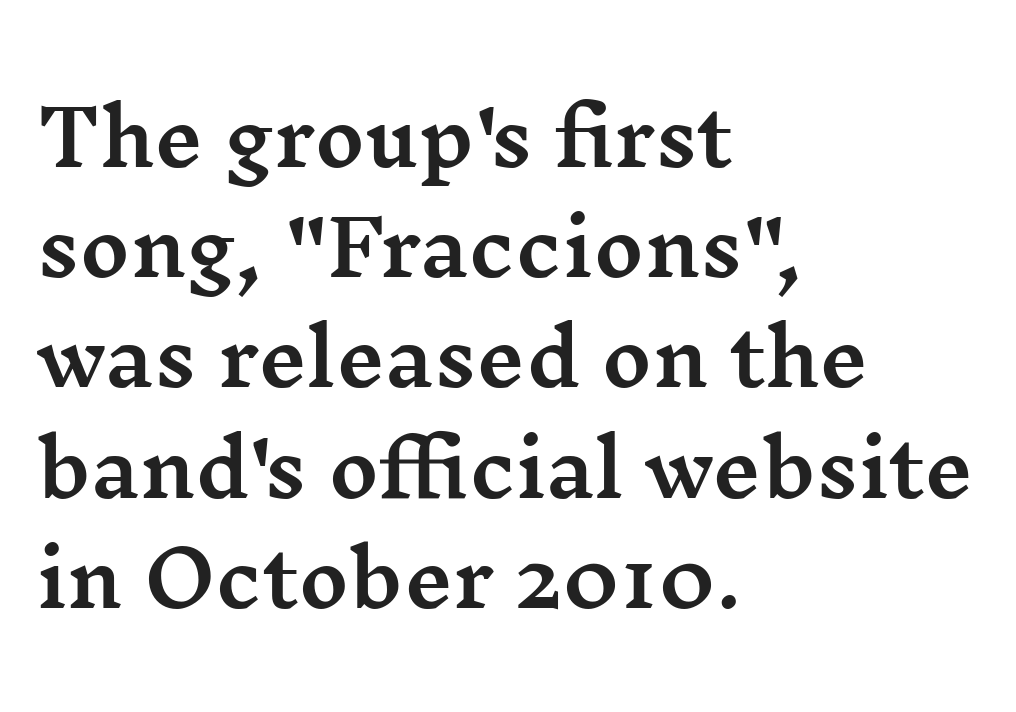
The image shows 76 px wide serif type, upright; set left-aligned, normal line spacing (1.45x), normal letter spacing, not underlined; medium stroke contrast and a medium x-height.
